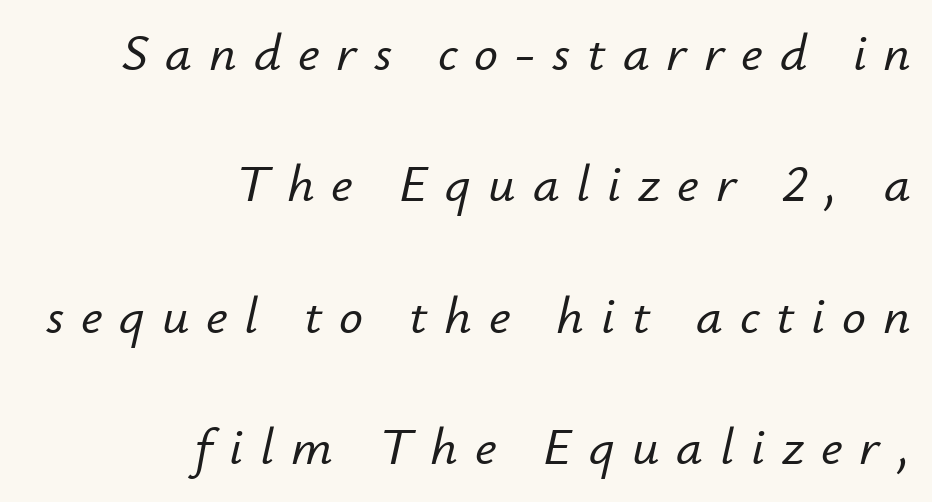
Here the designer chose a conventional face with non-uniform glyph widths. In terms of posture, this sample is oblique. Line spacing here is loose. Anything drawn beneath the words? Only blank space. Horizontally, the lines are justified to the trailing edge only. The letters are spread apart with noticeably loose tracking.
